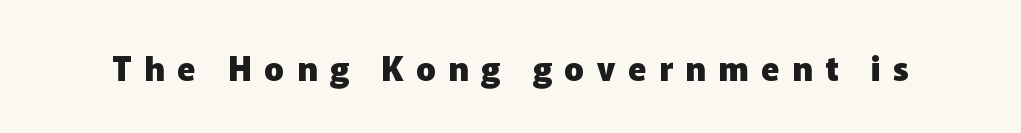
{"serif": "no", "italic": "no", "bold": "yes", "weight": "heavy", "width": "normal", "stroke_contrast": "low", "x_height": "medium", "monospaced": "no", "underline": "no", "letter_spacing": "wide", "letter_spacing_em": 0.38, "glyph_px": 33}
